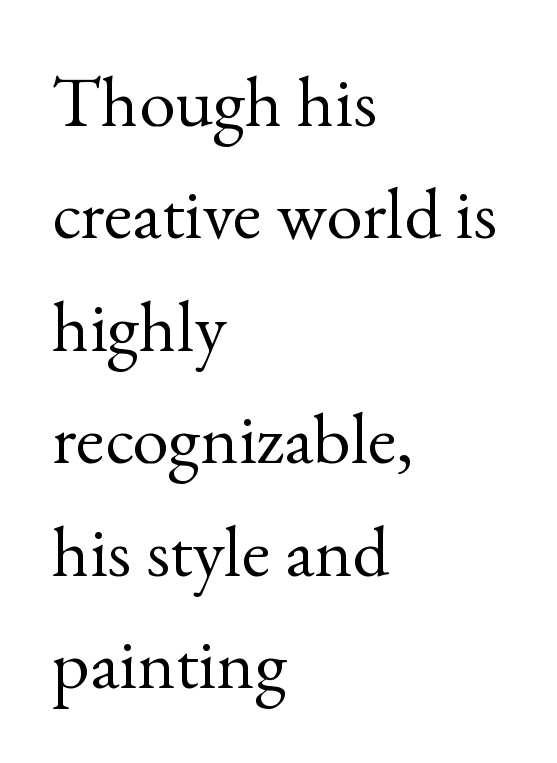
Check where the strokes stop: tiny serifs finish them off. No heavy texture on the line: the type isn't bold. Think of a printed novel: that variable character pitch is what you see here. Plain, unruled lines of type. A roman cut, with each character standing at attention. Left-aligned paragraph, ragged on the right.
